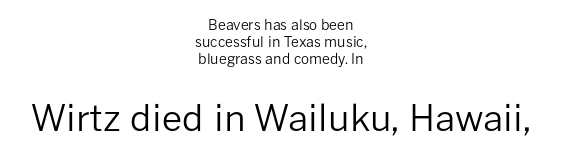
What stands out about the letter spacing? Nothing — it is the standard amount. The rendering uses natural spacing where letterforms have individual widths. Stroke terminals: plain, sans-serif. The face looks like a standard text weight, possibly lighter. The foot of each line stays bare and open. The typography opts for an upright posture over an oblique one.
